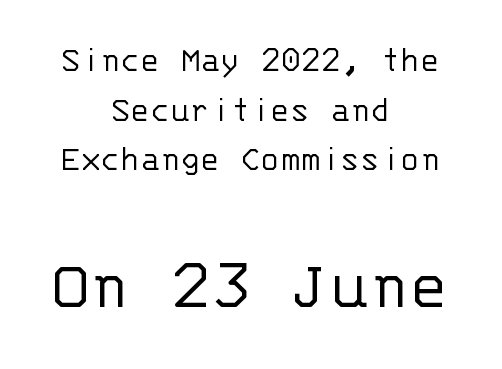
Q: Is the text bold? A: No.
Q: Is the text italic (slanted)? A: No, it is upright.
Q: Is the typeface a serif or a sans-serif typeface? A: Sans-serif.
Q: Is the text underlined? A: No.
Q: How is the paragraph aligned? A: Centered.
Q: Is the spacing between letters normal or unusually wide? A: Normal.
Q: Is the spacing between lines tight, normal or loose? A: Normal.
Q: Which block of text is set in a larger size, the first (top) or the second (bottom)? A: The second (bottom) one.
Q: Width (condensed, normal, or wide)? A: Normal.
Q: Stroke contrast? A: Low.
Q: x-height? A: Large.
Q: Monospaced? A: Yes.
